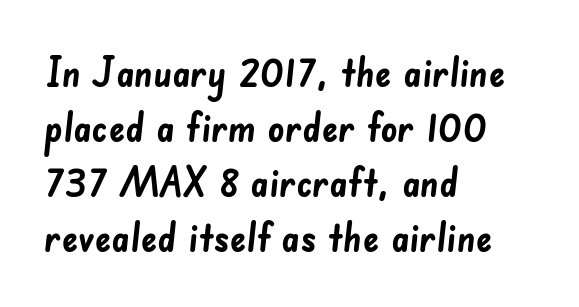
The image shows 41 px semibold sans-serif type; set left-aligned, normal line spacing (1.34x), normal letter spacing, not underlined; low stroke contrast and a small x-height.
